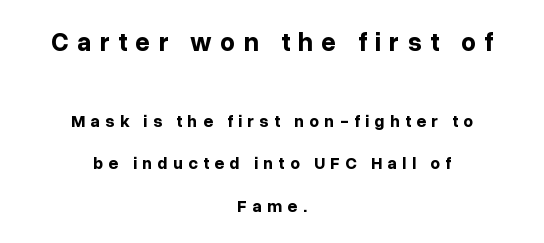
Q: Is the text bold? A: Yes.
Q: Is the text italic (slanted)? A: No, it is upright.
Q: Is the text underlined? A: No.
Q: How is the paragraph aligned? A: Centered.
Q: Is the spacing between letters normal or unusually wide? A: Unusually wide.
Q: Is the spacing between lines tight, normal or loose? A: Loose.
Q: Which block of text is set in a larger size, the first (top) or the second (bottom)? A: The first (top) one.
